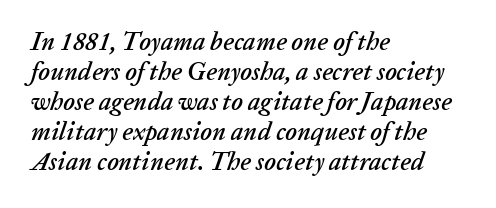
The image shows 25 px text type, italic (leaning right); set left-aligned, line spacing 1.2x, normal letter spacing, not underlined.
